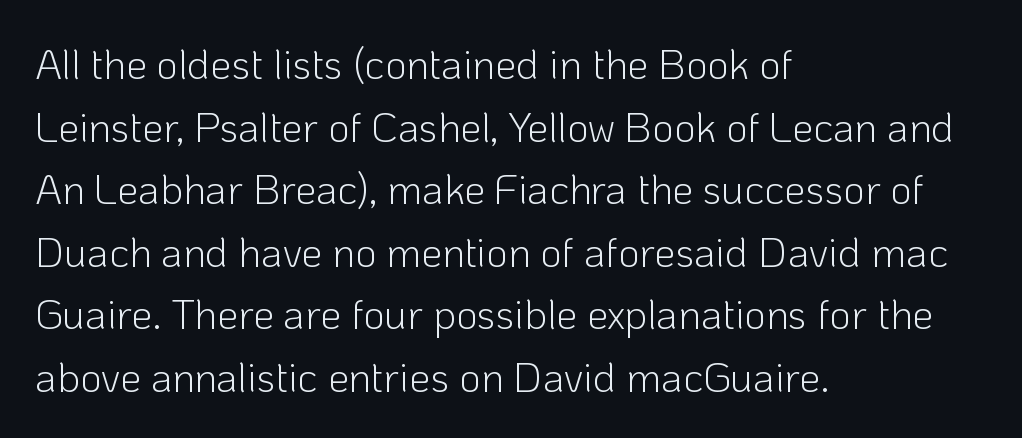
The image shows 42 px light sans-serif type, upright; set left-aligned, normal line spacing (1.49x), normal letter spacing, not underlined; low stroke contrast and a medium x-height.
